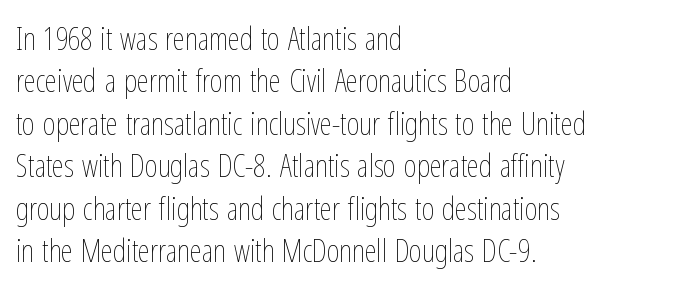
The image shows 31 px thin, condensed type, upright; set left-aligned, normal line spacing (1.37x), normal letter spacing, not underlined; low stroke contrast and a medium x-height.
